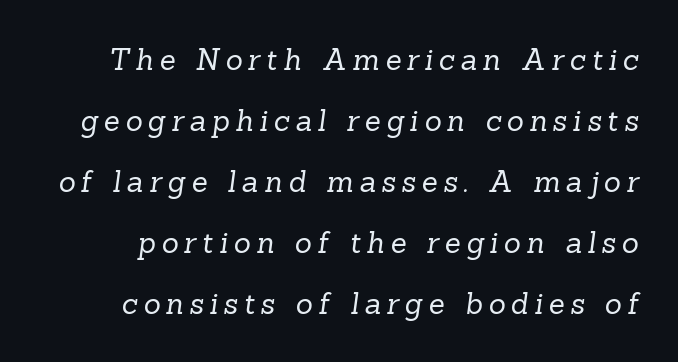
The image shows 29 px regular-weight serif type; set loose line spacing (2.1x), unusually wide letter spacing (+0.2 em), not underlined; low stroke contrast and a medium x-height.
